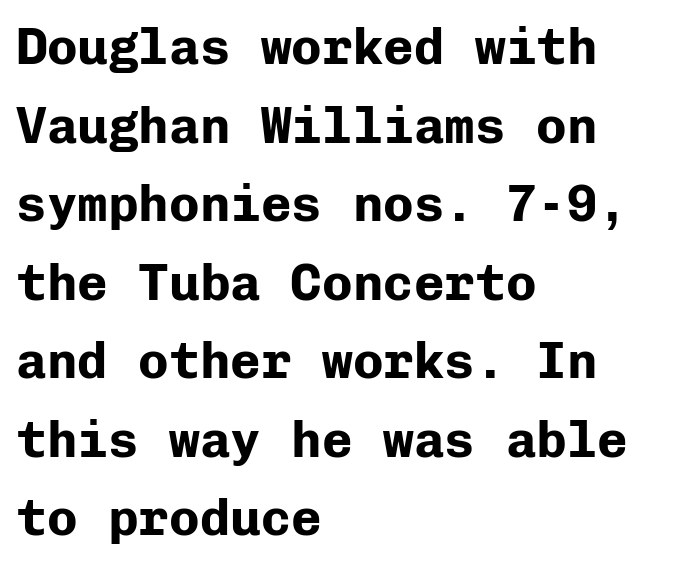
The image shows 51 px bold sans-serif type, upright, monospaced; set left-aligned, normal line spacing (1.54x), normal letter spacing, not underlined; low stroke contrast and a medium x-height.
